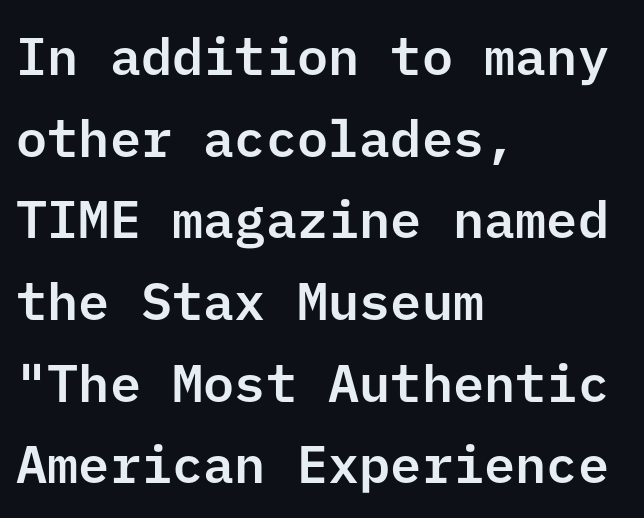
The image shows 52 px sans-serif type, upright; set left-aligned, normal line spacing (1.57x), normal letter spacing, not underlined; low stroke contrast and a medium x-height.
